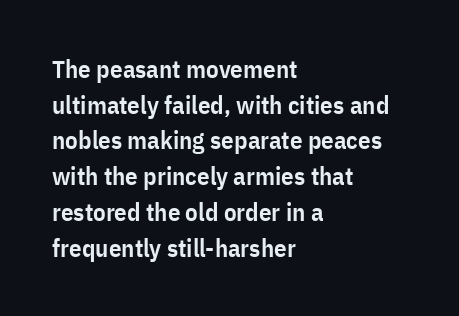
The vertical gap from one line to the next is medium. Which margin do the lines hug? The left one — the right edge is uneven. If you drew a line through each stem, it would be perfectly vertical. Has an underline been added? It has not.
